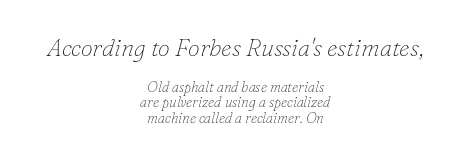
{"italic": "yes", "lean": "right", "slant_degrees": 16, "bold": "no", "underline": "no", "align": "center", "line_spacing": "tight", "line_spacing_ratio": 1.11, "letter_spacing": "normal", "letter_spacing_em": 0.0, "larger_block": "first", "size_ratio": 1.71, "glyph_px": 24}
